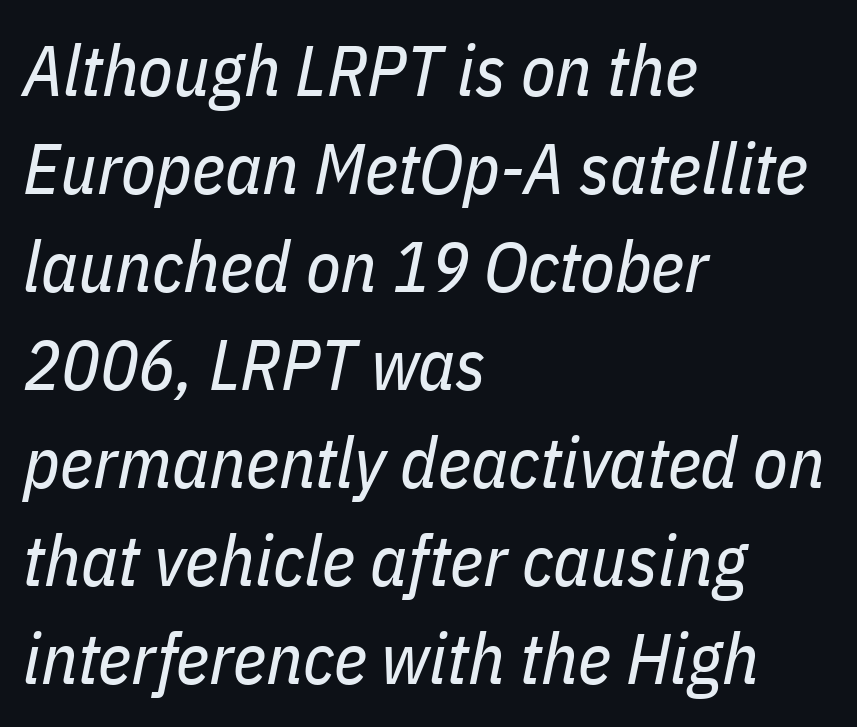
Summary of weight: not heavy and not bold. A classic flush-left, rag-right setting is used for this passage. The passage shown leans; its letterforms are oblique. Proportional: the letters do not fall into vertical columns. Whoever set this chose a conventional vertical rhythm.
